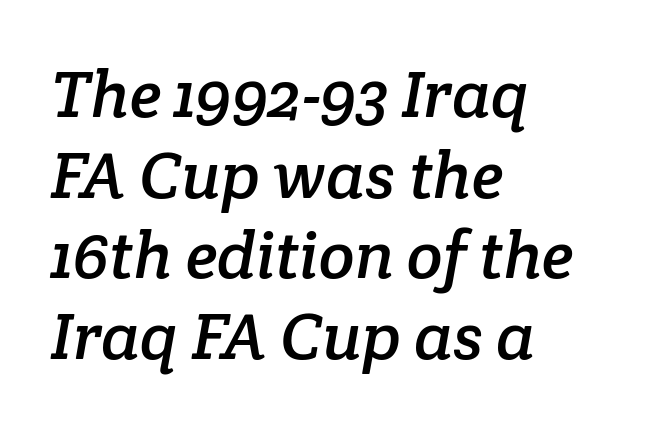
The image shows 66 px serif type; set left-aligned, line spacing 1.22x, normal letter spacing, not underlined; low stroke contrast and a medium x-height.
